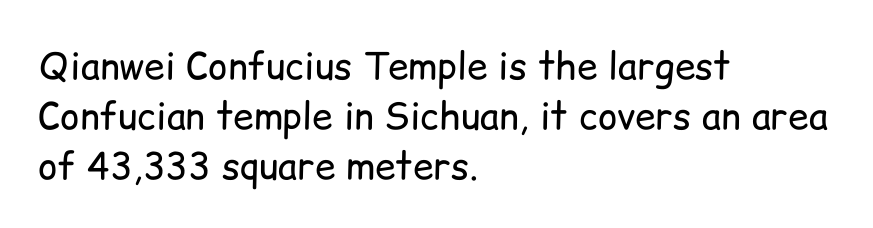
The image shows 37 px regular-weight sans-serif type, upright; set left-aligned, normal line spacing (1.35x), normal letter spacing, not underlined; low stroke contrast and a medium x-height.
